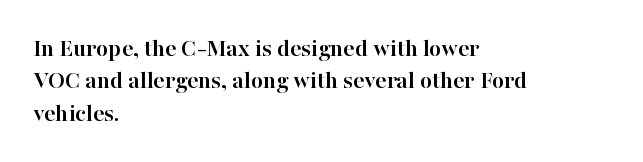
{"italic": "no", "bold": "yes", "underline": "no", "align": "left", "line_spacing": "normal", "line_spacing_ratio": 1.3, "letter_spacing": "normal", "letter_spacing_em": 0.0, "glyph_px": 25}
